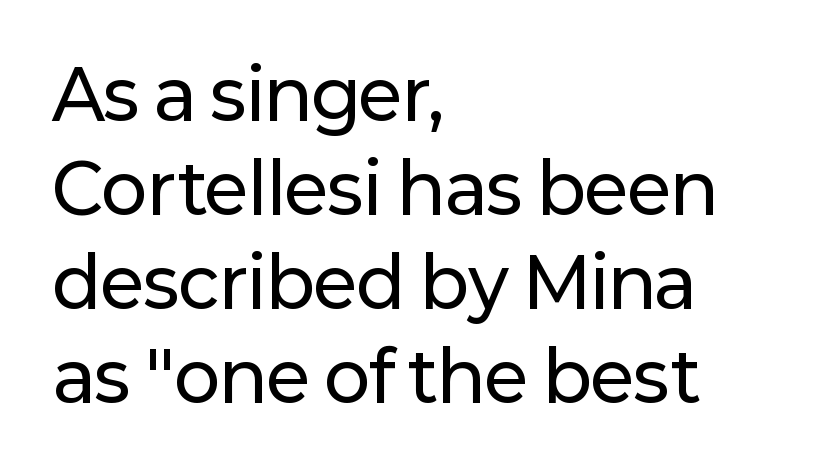
{"serif": "no", "italic": "no", "width": "normal", "stroke_contrast": "low", "x_height": "medium", "monospaced": "no", "underline": "no", "align": "left", "line_spacing": "normal", "line_spacing_ratio": 1.36, "letter_spacing": "normal", "letter_spacing_em": 0.0, "glyph_px": 69}
